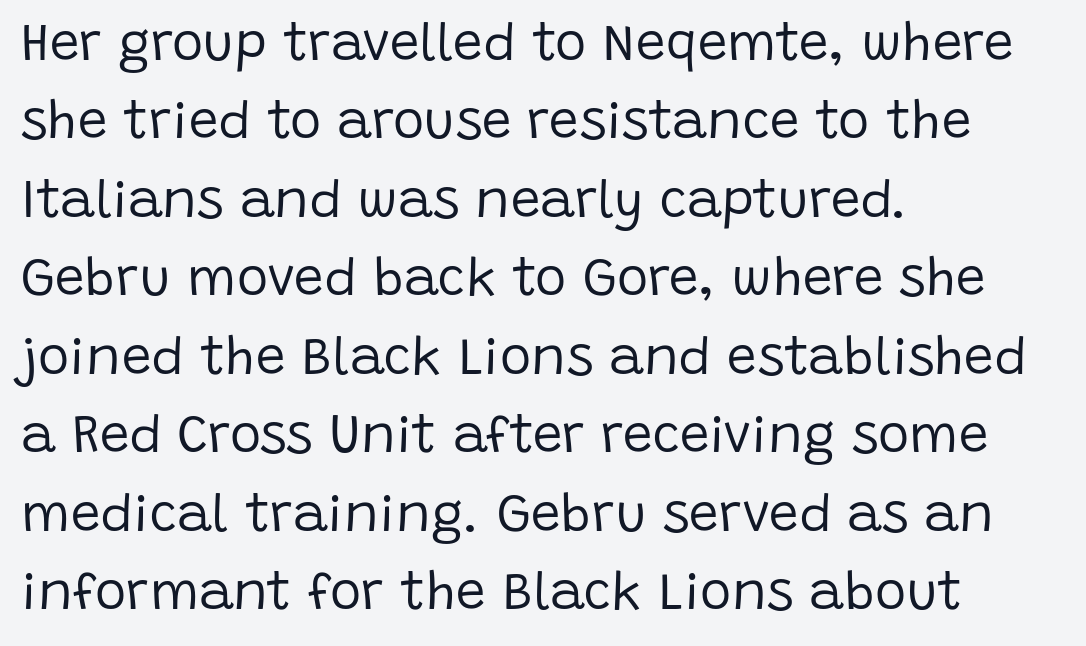
Q: Is the text bold? A: No.
Q: Is the text italic (slanted)? A: No, it is upright.
Q: Is the typeface a serif or a sans-serif typeface? A: Sans-serif.
Q: Is the text underlined? A: No.
Q: How is the paragraph aligned? A: Left-aligned.
Q: Is the spacing between letters normal or unusually wide? A: Normal.
Q: Is the spacing between lines tight, normal or loose? A: Normal.
Q: Width (condensed, normal, or wide)? A: Normal.
Q: Stroke contrast? A: Low.
Q: x-height? A: Large.
Q: Monospaced? A: No.
